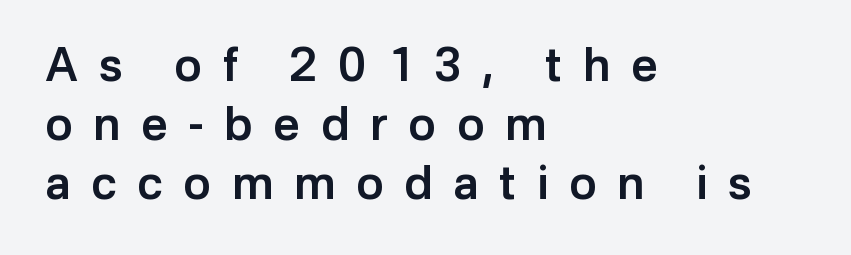
Q: Is the text bold? A: Semi-bold.
Q: Is the text italic (slanted)? A: No, it is upright.
Q: Is the typeface a serif or a sans-serif typeface? A: Sans-serif.
Q: Is the text underlined? A: No.
Q: How is the paragraph aligned? A: Left-aligned.
Q: Is the spacing between letters normal or unusually wide? A: Unusually wide.
Q: Is the spacing between lines tight, normal or loose? A: Normal.
Q: Width (condensed, normal, or wide)? A: Normal.
Q: Stroke contrast? A: Low.
Q: x-height? A: Medium.
Q: Monospaced? A: No.
